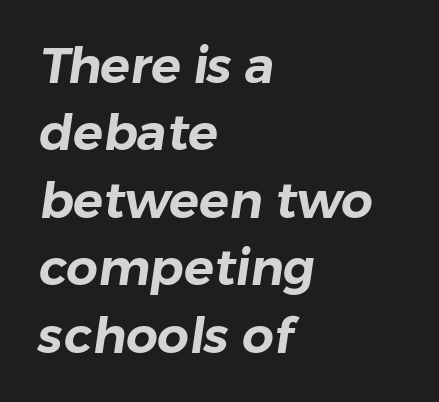
{"serif": "no", "width": "normal", "stroke_contrast": "low", "x_height": "medium", "monospaced": "no", "underline": "no", "align": "left", "line_spacing": "normal", "line_spacing_ratio": 1.35, "letter_spacing": "normal", "letter_spacing_em": 0.0, "glyph_px": 50}
